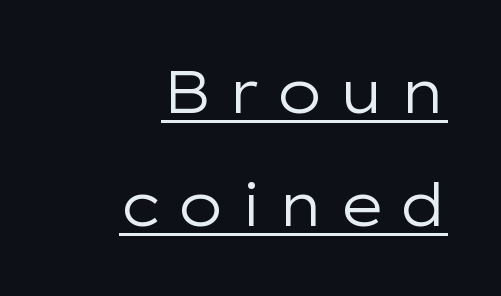
The image shows 59 px regular-weight, wide sans-serif type, upright; set right-aligned, loose line spacing (1.92x), unusually wide letter spacing (+0.25 em), underlined; low stroke contrast and a medium x-height.
